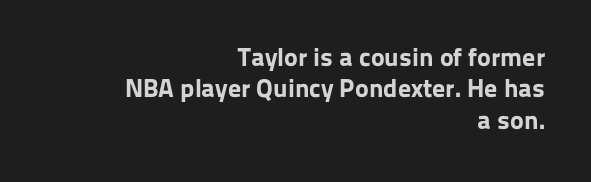
Q: Is the text bold? A: Yes.
Q: Is the text italic (slanted)? A: No, it is upright.
Q: Is the text underlined? A: No.
Q: How is the paragraph aligned? A: Right-aligned.
Q: Is the spacing between letters normal or unusually wide? A: Normal.
